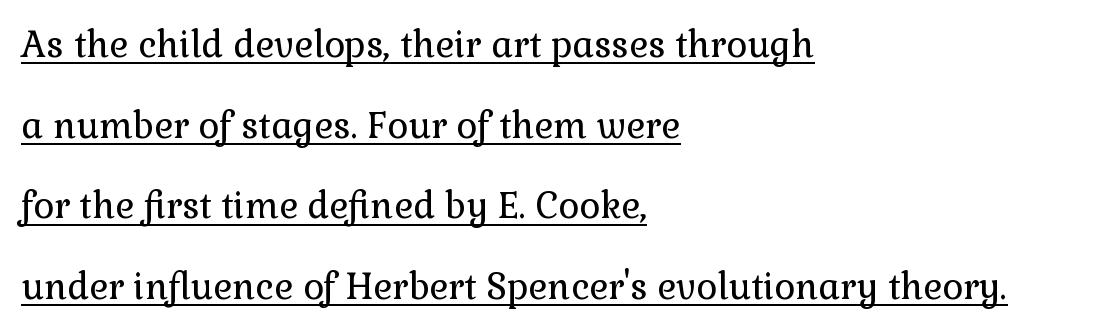
Ordinary non-slanted type is in use. Does a line run under the words? Yes, clearly. These lines stack with their left ends in a neat column. These lines are rendered in a variable-pitch font.
